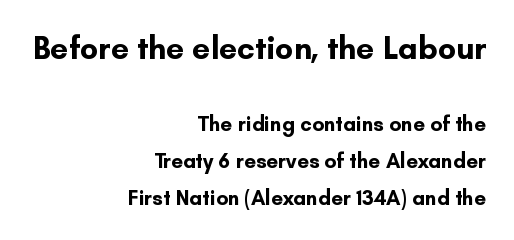
Is this a fixed-width face? No — the glyphs have proportional, varying widths. Ascenders rise straight up at ninety degrees. Whoever set this made the first block the dominant, larger element. I'd describe the lettering as bold — thick and assertive.
